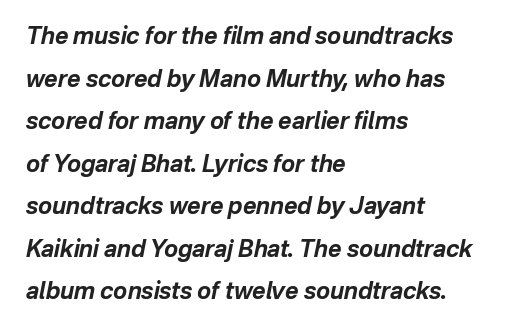
Nobody touched the tracking dial on this one. Typesetter's note: full bold, strokes at maximum text heaviness. A typesetter would mark this as italic. Visually the block forms a straight wall on the left and a jagged coastline on the right.
